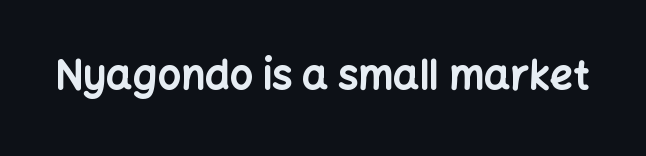
{"serif": "no", "italic": "no", "bold": "yes", "weight": "bold", "width": "normal", "stroke_contrast": "low", "x_height": "medium", "monospaced": "no", "underline": "no", "letter_spacing": "normal", "letter_spacing_em": 0.0, "glyph_px": 41}
